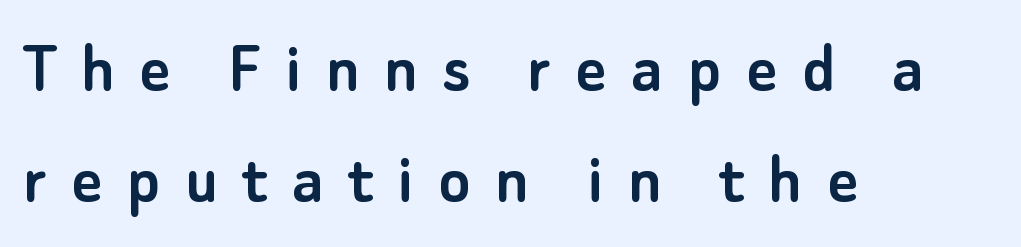
Q: Is the text italic (slanted)? A: No, it is upright.
Q: Is the typeface a serif or a sans-serif typeface? A: Sans-serif.
Q: Is the text underlined? A: No.
Q: How is the paragraph aligned? A: Left-aligned.
Q: Is the spacing between letters normal or unusually wide? A: Unusually wide.
Q: Is the spacing between lines tight, normal or loose? A: Normal.
Q: Width (condensed, normal, or wide)? A: Normal.
Q: Stroke contrast? A: Low.
Q: x-height? A: Small.
Q: Monospaced? A: No.
